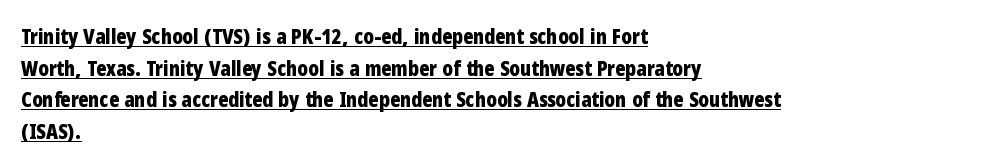
The image shows 21 px bold type, upright; set left-aligned, normal line spacing (1.51x), normal letter spacing, underlined.
